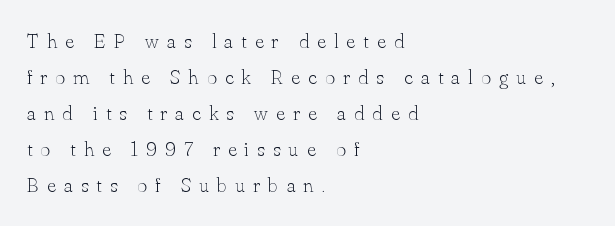
These lines were composed using upright roman letters. Only glyphs here, with clear space below each row. All the whitespace from short lines collects on the right. Weight: in the light-to-regular range.
